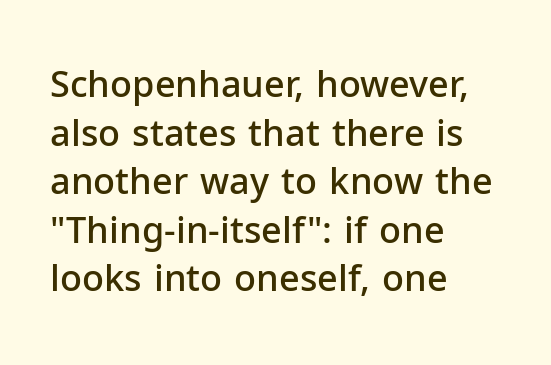
Q: Is the text bold? A: Semi-bold.
Q: Is the text italic (slanted)? A: No, it is upright.
Q: Is the typeface a serif or a sans-serif typeface? A: Sans-serif.
Q: Is the text underlined? A: No.
Q: How is the paragraph aligned? A: Left-aligned.
Q: Is the spacing between letters normal or unusually wide? A: Normal.
Q: Is the spacing between lines tight, normal or loose? A: Normal.
Q: Width (condensed, normal, or wide)? A: Normal.
Q: Stroke contrast? A: Low.
Q: x-height? A: Medium.
Q: Monospaced? A: No.
